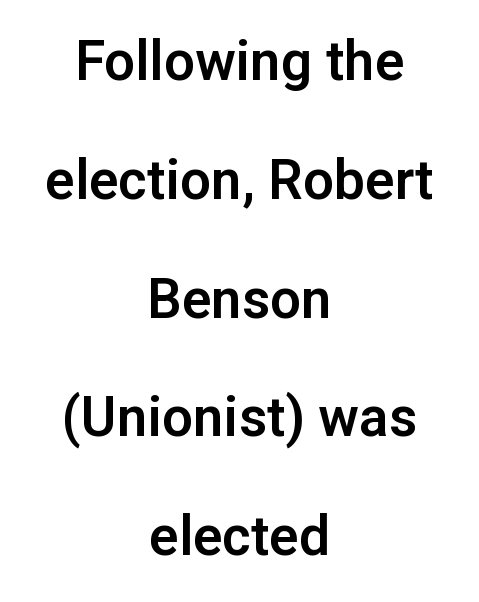
The compositor balanced each line on the midline. Type style note: lacks serifs. Underlining? Definitely not there. The axis of the letterforms is exactly vertical. These lines are rendered in a variable-pitch font.
